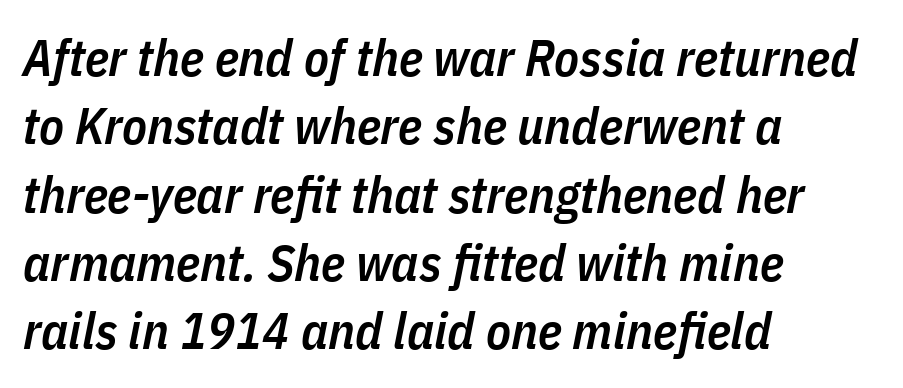
{"italic": "yes", "lean": "right", "slant_degrees": 11, "bold": "semi", "weight": "semibold", "width": "condensed", "stroke_contrast": "low", "x_height": "medium", "monospaced": "no", "underline": "no", "align": "left", "line_spacing": "normal", "line_spacing_ratio": 1.34, "letter_spacing": "normal", "letter_spacing_em": 0.0, "glyph_px": 51}
